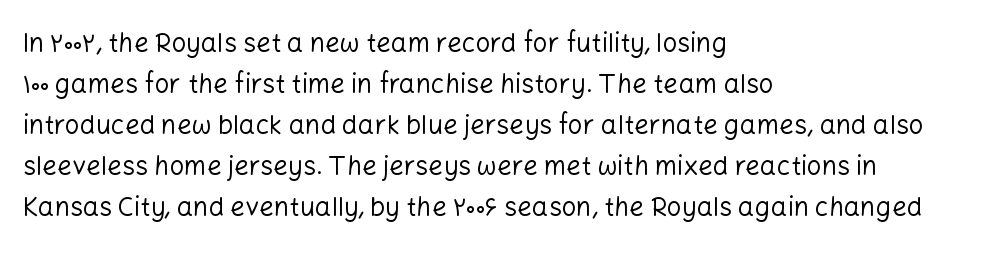
{"italic": "no", "bold": "no", "underline": "no", "align": "left", "line_spacing": "normal", "line_spacing_ratio": 1.58, "letter_spacing": "normal", "letter_spacing_em": 0.0, "glyph_px": 26}
